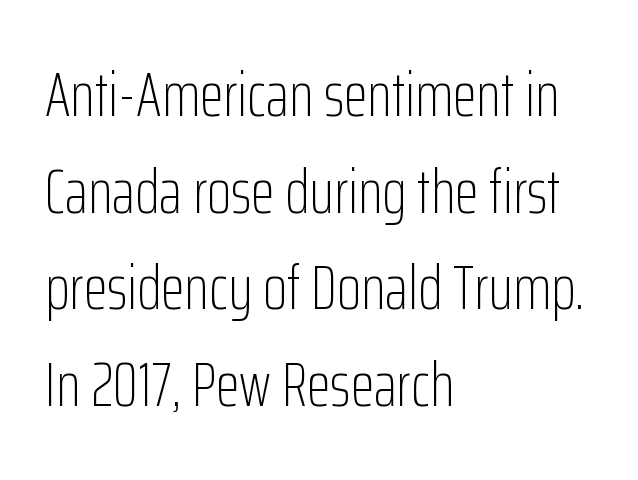
The image shows 62 px light, condensed sans-serif type, upright; set left-aligned, normal line spacing (1.56x), normal letter spacing, not underlined; low stroke contrast and a medium x-height.
